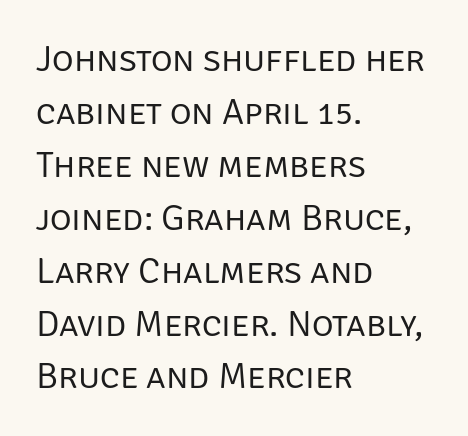
The space directly below the letters is spotless. Layout note: lines flush left. The font sits on the lighter half of the weight spectrum, regular included. A normal amount of white space separates one row of letters from the next. Proportional: the letters do not fall into vertical columns.
